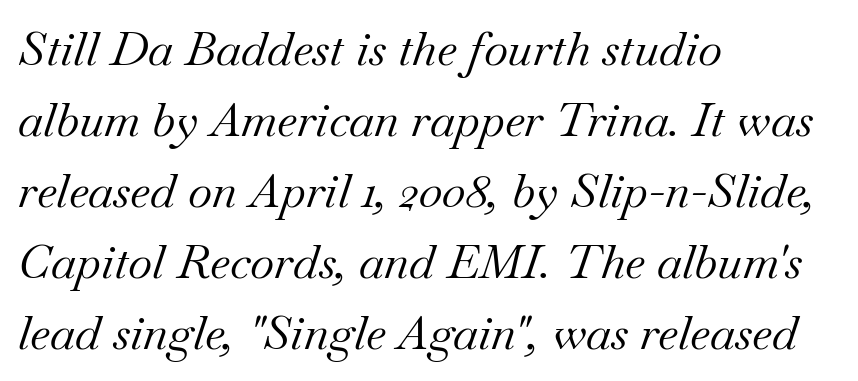
Leading: standard. Nobody drew a line under any word here. The letterforms sit shoulder to shoulder at normal distance. Character widths vary here, with narrow letters taking less room than wide ones. The strokes carry an ordinary text weight at most.
